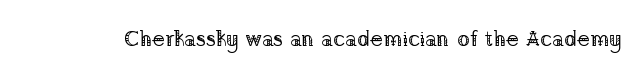
Q: Is the text bold? A: No.
Q: Is the text italic (slanted)? A: No, it is upright.
Q: Is the text underlined? A: No.
Q: Is the spacing between letters normal or unusually wide? A: Normal.
